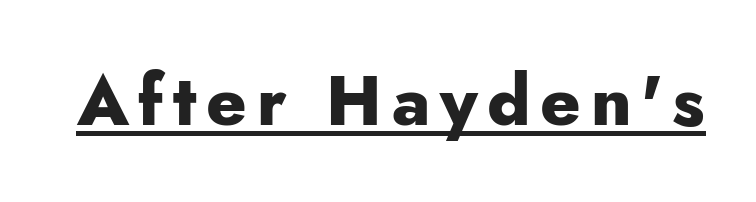
The image shows 69 px heavy sans-serif type, upright; set underlined; low stroke contrast and a small x-height.
